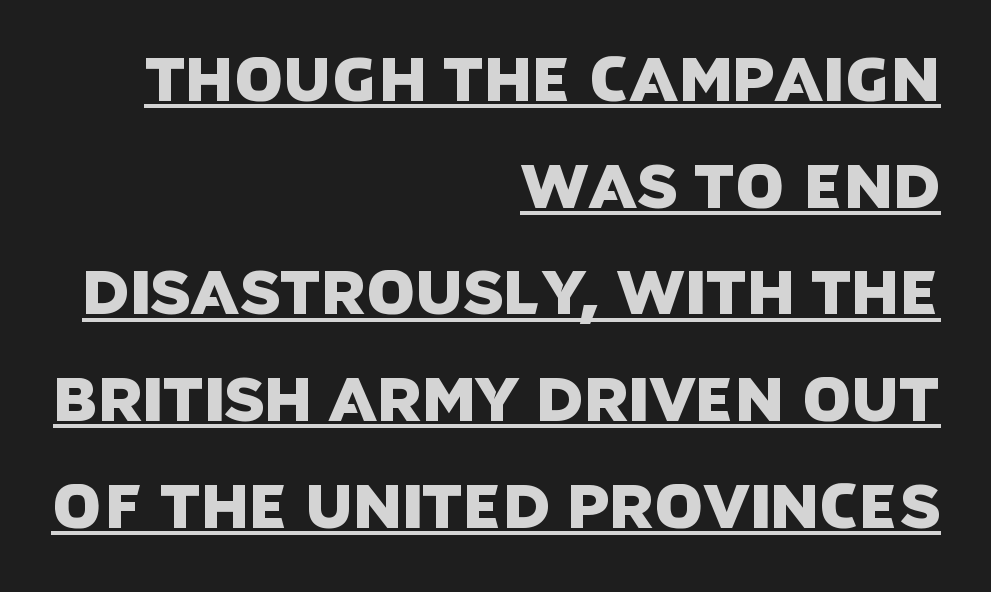
{"serif": "no", "width": "normal", "stroke_contrast": "low", "x_height": "large", "monospaced": "no", "underline": "yes", "align": "right", "line_spacing_ratio": 1.72, "letter_spacing": "normal", "letter_spacing_em": 0.0, "glyph_px": 62}
